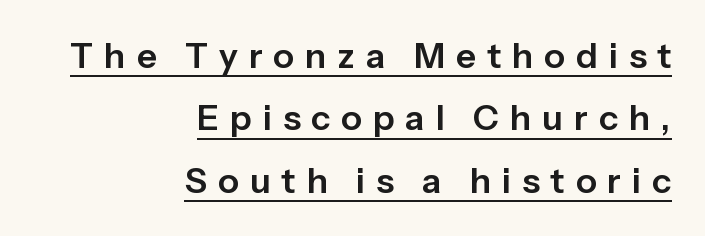
{"serif": "no", "italic": "no", "width": "normal", "stroke_contrast": "low", "x_height": "medium", "monospaced": "no", "underline": "yes", "align": "right", "line_spacing_ratio": 1.78, "letter_spacing": "wide", "letter_spacing_em": 0.31, "glyph_px": 35}
